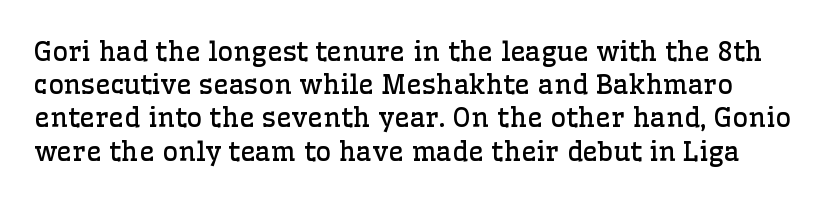
{"italic": "no", "bold": "no", "underline": "no", "line_spacing_ratio": 1.23, "letter_spacing": "normal", "letter_spacing_em": 0.0, "glyph_px": 27}
